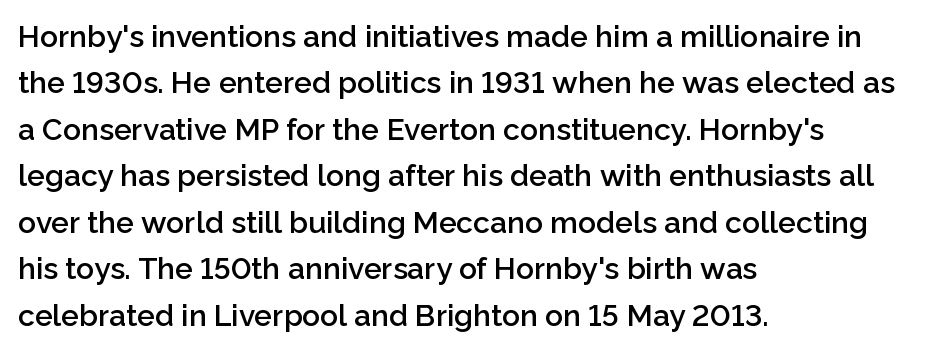
{"serif": "no", "italic": "no", "bold": "semi", "weight": "semibold", "width": "normal", "stroke_contrast": "low", "x_height": "medium", "monospaced": "no", "underline": "no", "align": "left", "line_spacing": "normal", "line_spacing_ratio": 1.55, "letter_spacing": "normal", "letter_spacing_em": 0.0, "glyph_px": 30}
